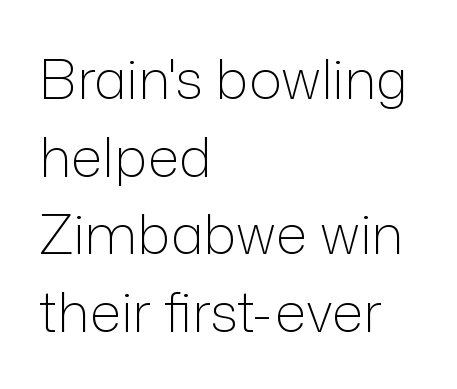
The image shows 55 px light sans-serif type, upright; set left-aligned, normal line spacing (1.41x), normal letter spacing, not underlined; low stroke contrast and a medium x-height.
